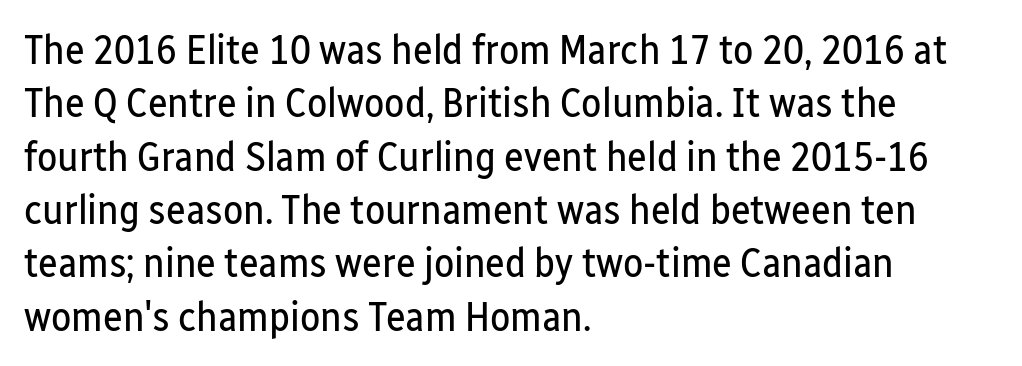
These lines sit exactly where default settings would place them. Here the designer chose a conventional face with non-uniform glyph widths. In terms of letterform style, serifs are entirely absent. The tracking reads as untouched default to a designer's eye. The glyphs are unaccompanied by any horizontal stroke below them. The font sits on the lighter half of the weight spectrum, regular included.
